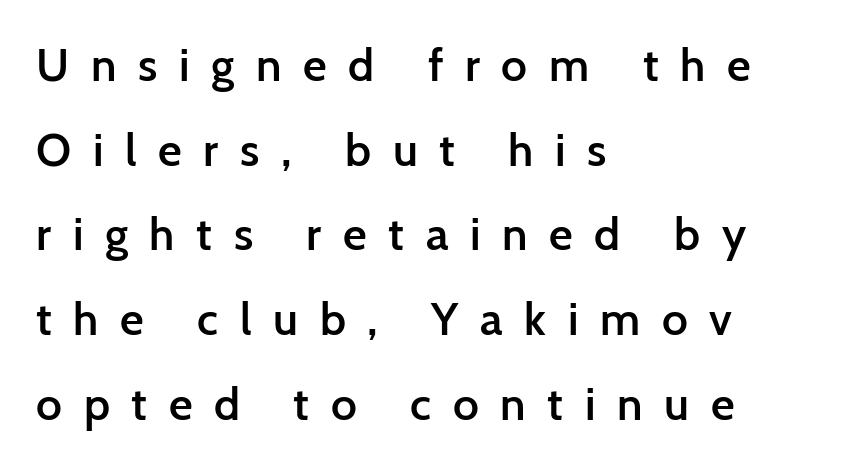
The image shows 46 px semibold sans-serif type, upright; set left-aligned, line spacing 1.84x, unusually wide letter spacing (+0.47 em), not underlined; low stroke contrast and a medium x-height.
